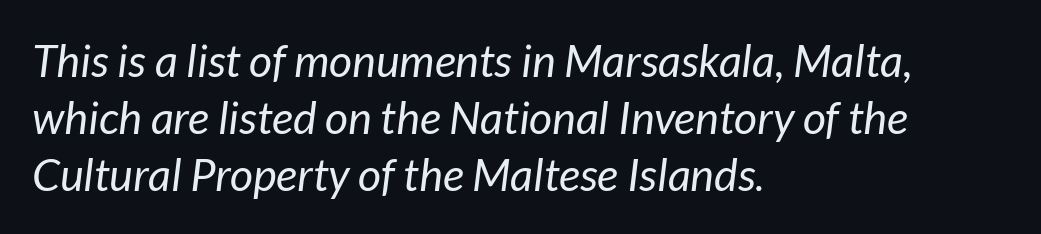
The image shows 45 px regular-weight type, italic (leaning right); set left-aligned, normal line spacing (1.27x), normal letter spacing, not underlined; low stroke contrast and a medium x-height.
